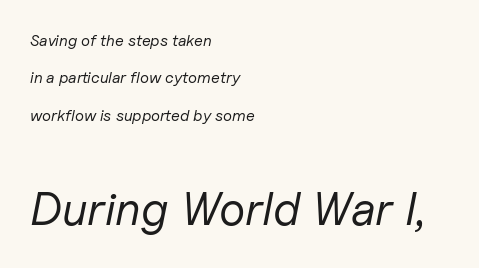
Q: Is the text bold? A: No.
Q: Is the text italic (slanted)? A: Yes, it leans right by about 11 degrees.
Q: Is the text underlined? A: No.
Q: How is the paragraph aligned? A: Left-aligned.
Q: Is the spacing between letters normal or unusually wide? A: Normal.
Q: Is the spacing between lines tight, normal or loose? A: Loose.
Q: Which block of text is set in a larger size, the first (top) or the second (bottom)? A: The second (bottom) one.
Q: Width (condensed, normal, or wide)? A: Normal.
Q: Stroke contrast? A: Low.
Q: x-height? A: Medium.
Q: Monospaced? A: No.
